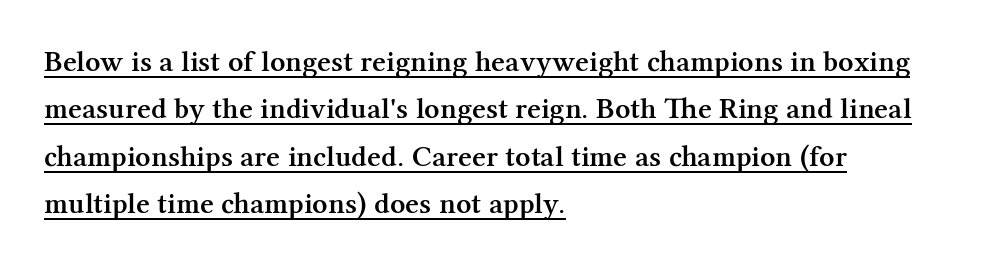
Q: Is the text bold? A: Semi-bold.
Q: Is the text italic (slanted)? A: No, it is upright.
Q: Is the typeface a serif or a sans-serif typeface? A: Serif.
Q: Is the text underlined? A: Yes.
Q: How is the paragraph aligned? A: Left-aligned.
Q: Is the spacing between letters normal or unusually wide? A: Normal.
Q: Is the spacing between lines tight, normal or loose? A: Normal.
Q: Width (condensed, normal, or wide)? A: Normal.
Q: Stroke contrast? A: Medium.
Q: x-height? A: Medium.
Q: Monospaced? A: No.
